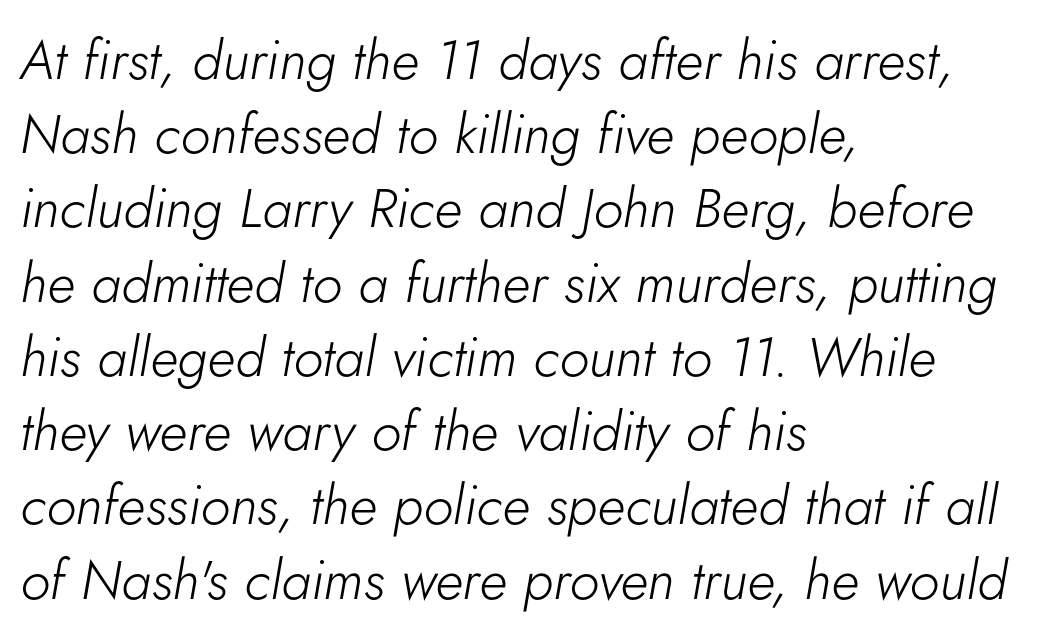
The image shows 55 px light type, italic (leaning right); set left-aligned, normal line spacing (1.35x), normal letter spacing, not underlined; low stroke contrast and a small x-height.
